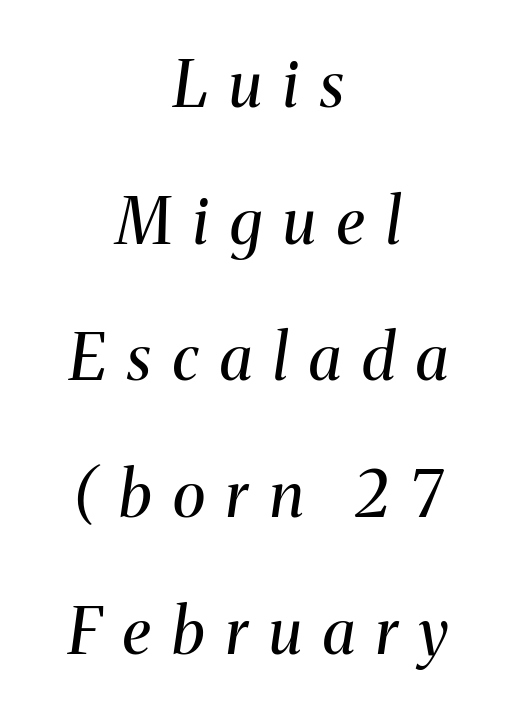
The image shows 63 px regular-weight serif type, italic (leaning right); set centered, loose line spacing (2.17x), unusually wide letter spacing (+0.34 em), not underlined; medium stroke contrast and a medium x-height.
